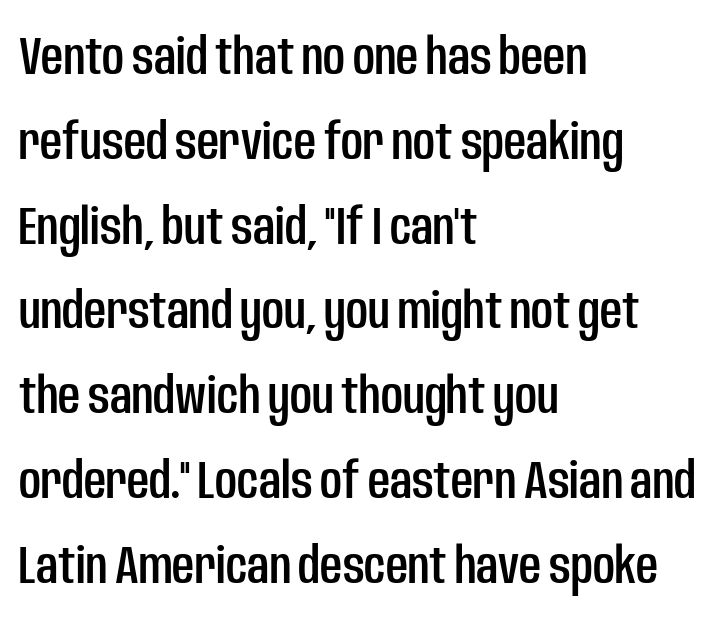
{"serif": "no", "italic": "no", "width": "condensed", "stroke_contrast": "low", "x_height": "large", "monospaced": "no", "underline": "no", "align": "left", "line_spacing": "normal", "line_spacing_ratio": 1.57, "letter_spacing": "normal", "letter_spacing_em": 0.0, "glyph_px": 54}
